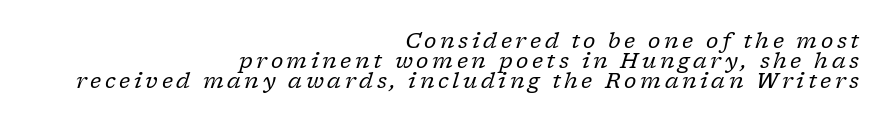
Every row of glyphs terminates at an identical x-position on the right. The letters look calm and open, with moderate or lighter stems. Summary of vertical rhythm: compact, with narrow interline spacing. The text carries the slant typical of an italic or oblique font. Quick note: underline off.
